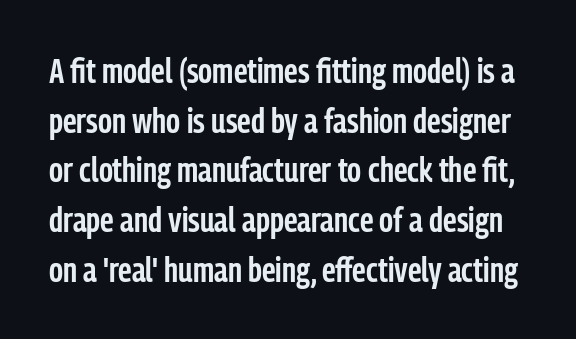
{"serif": "no", "italic": "no", "bold": "semi", "weight": "semibold", "width": "condensed", "stroke_contrast": "low", "x_height": "medium", "monospaced": "no", "underline": "no", "line_spacing": "normal", "line_spacing_ratio": 1.42, "letter_spacing": "normal", "letter_spacing_em": 0.0, "glyph_px": 35}
